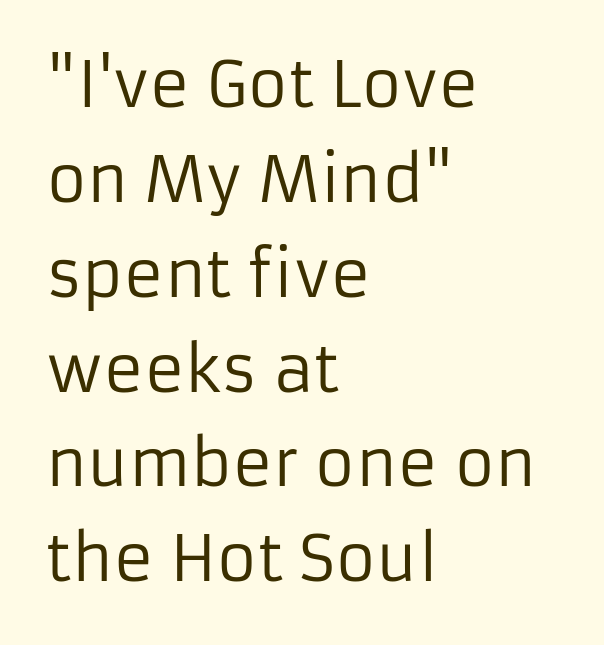
Here the designer chose a conventional face with non-uniform glyph widths. Descender tails drop into unmarked territory. Does the leading feel generous? No, just average. A roman cut, with each character standing at attention. Does the type have serifs? No, each stem ends abruptly.
